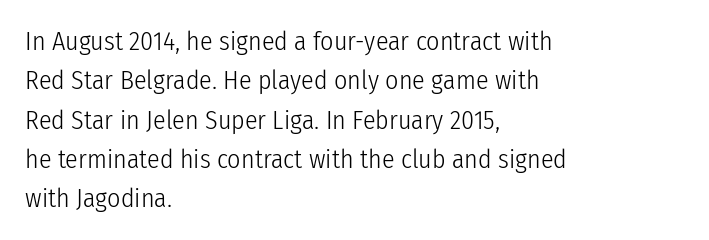
The image shows 26 px text type, upright; set left-aligned, normal line spacing (1.51x), normal letter spacing, not underlined.
